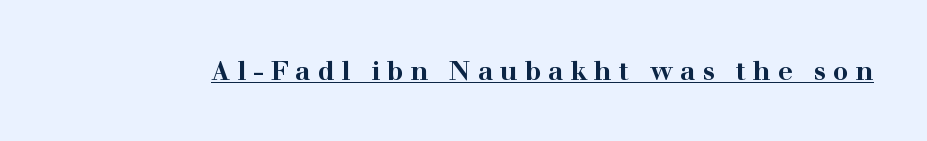
{"italic": "no", "bold": "yes", "underline": "yes", "letter_spacing": "wide", "letter_spacing_em": 0.27, "glyph_px": 26}
